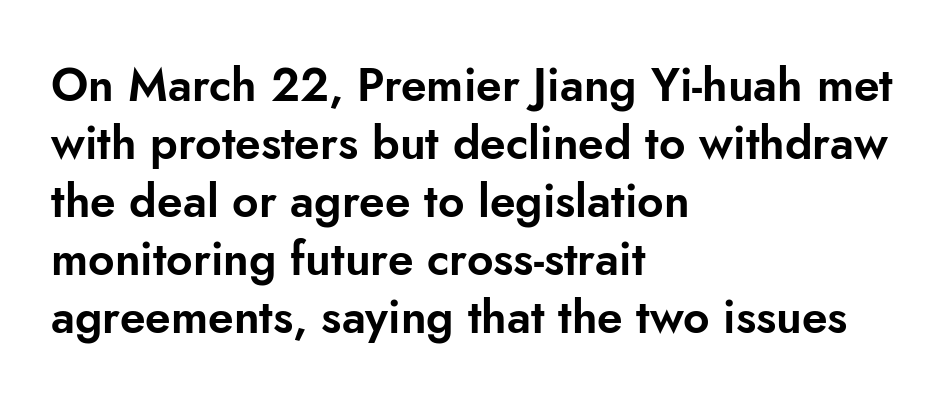
Spacing verdict: proportional, widths tailored to each character. The text block is weighted toward the left margin, trailing off unevenly rightward. Every stem runs plumb, perpendicular to the baseline. Words appear dense and cohesive because spacing is normal.
